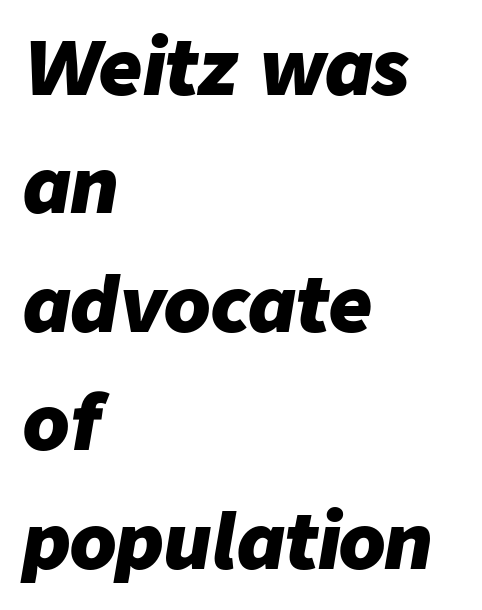
Notice how thick the strokes are: this is what a full bold looks like. The area under the type is left untouched. One-word summary of the alignment: left. Character widths vary here, with narrow letters taking less room than wide ones. Words appear dense and cohesive because spacing is normal. Successive baselines arrive at the customary interval.
